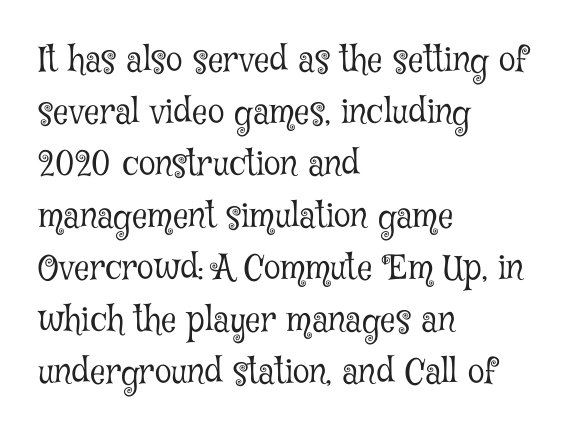
{"serif": "yes", "italic": "no", "bold": "no", "weight": "light", "width": "condensed", "stroke_contrast": "low", "x_height": "medium", "monospaced": "no", "underline": "no", "align": "left", "line_spacing": "normal", "line_spacing_ratio": 1.53, "letter_spacing": "normal", "letter_spacing_em": 0.0, "glyph_px": 34}
